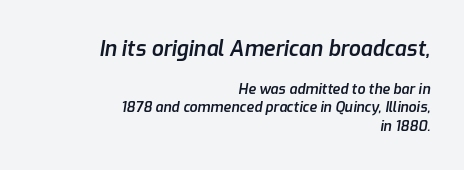
Q: Is the text bold? A: Semi-bold.
Q: Is the text italic (slanted)? A: Yes, it leans right by about 9 degrees.
Q: Is the text underlined? A: No.
Q: How is the paragraph aligned? A: Right-aligned.
Q: Is the spacing between letters normal or unusually wide? A: Normal.
Q: Is the spacing between lines tight, normal or loose? A: Normal.
Q: Which block of text is set in a larger size, the first (top) or the second (bottom)? A: The first (top) one.
